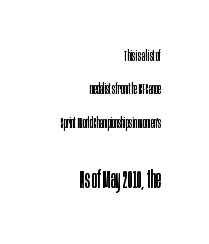
Typesetter's note — lower block bumped up in size, upper block left smaller. Regarding leading, the lines here are spaced well apart. It's the straight-up-and-down kind of type. The strip under each line holds only bare page.
